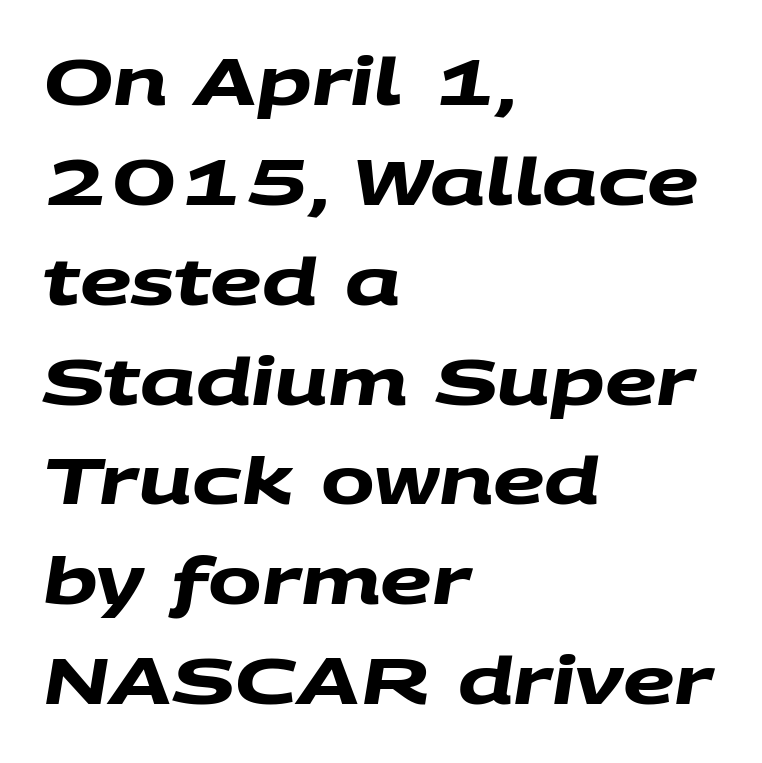
Short note: letters normally spaced. Visually the block forms a straight wall on the left and a jagged coastline on the right. One glance says typical: line gaps are just what's usual. Rule under the text: the space is simply empty.
